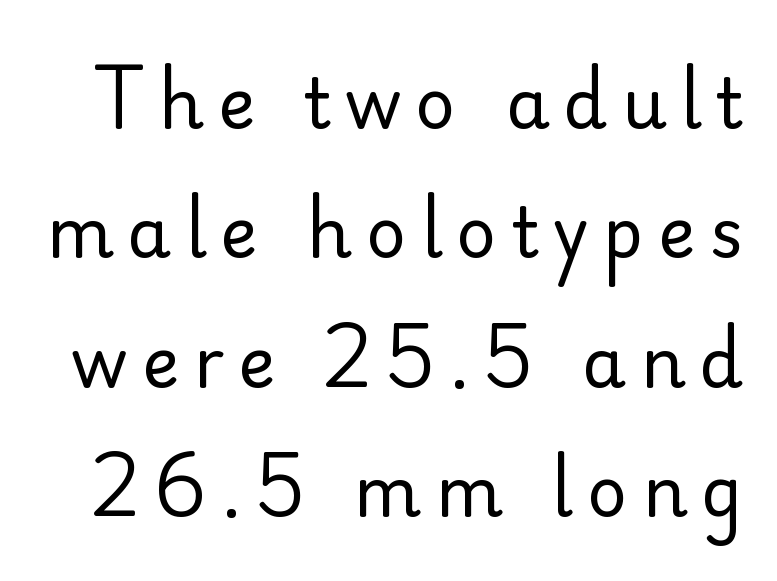
The image shows 70 px regular-weight sans-serif type, upright; set line spacing 1.85x, unusually wide letter spacing (+0.2 em), not underlined; low stroke contrast and a small x-height.
